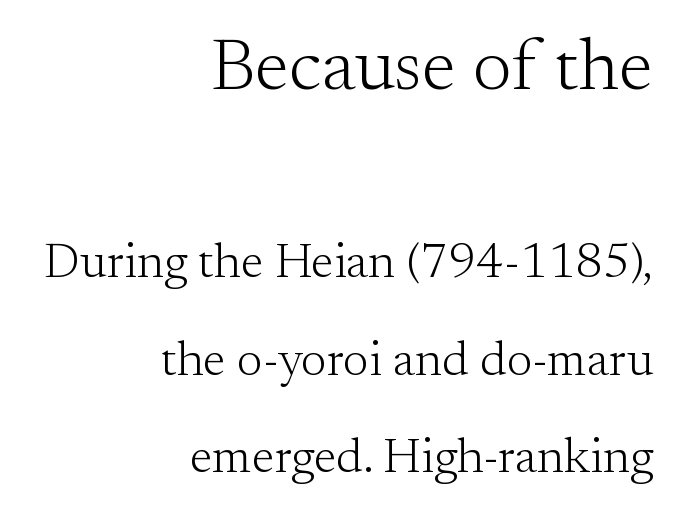
Q: Is the text bold? A: No.
Q: Is the text italic (slanted)? A: No, it is upright.
Q: Is the typeface a serif or a sans-serif typeface? A: Serif.
Q: Is the text underlined? A: No.
Q: How is the paragraph aligned? A: Right-aligned.
Q: Is the spacing between letters normal or unusually wide? A: Normal.
Q: Is the spacing between lines tight, normal or loose? A: Loose.
Q: Which block of text is set in a larger size, the first (top) or the second (bottom)? A: The first (top) one.
Q: Width (condensed, normal, or wide)? A: Normal.
Q: Stroke contrast? A: Medium.
Q: x-height? A: Small.
Q: Monospaced? A: No.
